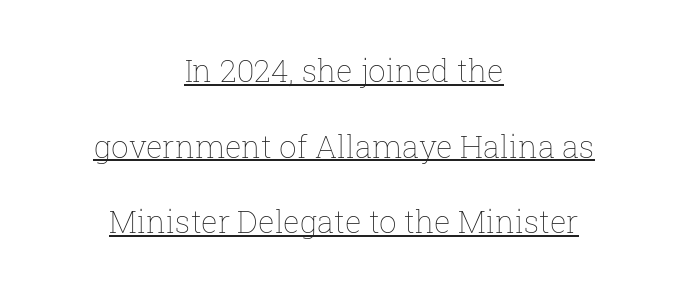
Short and long lines alike share a common midpoint. Check the space under the baseline: a stroke is drawn there. Characters remain perfectly vertical along every line. The passage shown is typed in a proportional face where columns would drift. Compared with a typical body face, this is equally light or lighter still. If you measured baseline to baseline, you'd find a long distance.
